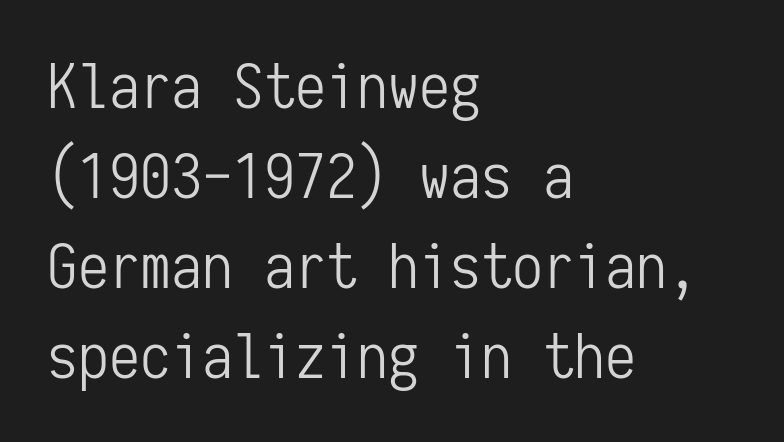
Q: Is the text bold? A: No.
Q: Is the text italic (slanted)? A: No, it is upright.
Q: Is the typeface a serif or a sans-serif typeface? A: Sans-serif.
Q: Is the text underlined? A: No.
Q: How is the paragraph aligned? A: Left-aligned.
Q: Is the spacing between letters normal or unusually wide? A: Normal.
Q: Is the spacing between lines tight, normal or loose? A: Normal.
Q: Width (condensed, normal, or wide)? A: Condensed.
Q: Stroke contrast? A: Low.
Q: x-height? A: Medium.
Q: Monospaced? A: Yes.
